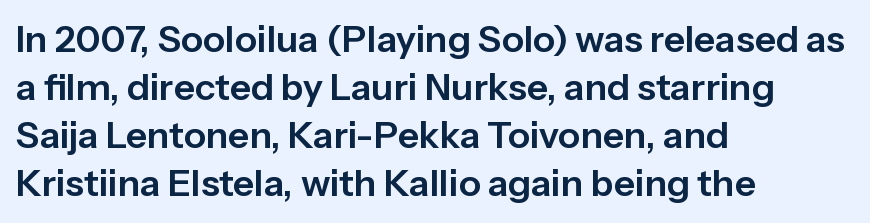
{"serif": "no", "italic": "no", "width": "normal", "stroke_contrast": "low", "x_height": "medium", "monospaced": "no", "underline": "no", "align": "left", "line_spacing": "normal", "line_spacing_ratio": 1.3, "letter_spacing": "normal", "letter_spacing_em": 0.0, "glyph_px": 37}
